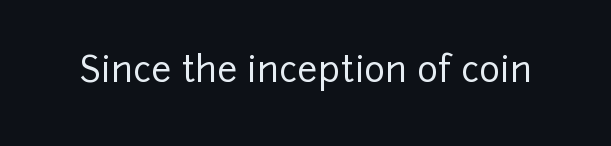
{"serif": "no", "italic": "no", "width": "normal", "stroke_contrast": "low", "x_height": "medium", "monospaced": "no", "underline": "no", "letter_spacing": "normal", "letter_spacing_em": 0.0, "glyph_px": 36}
